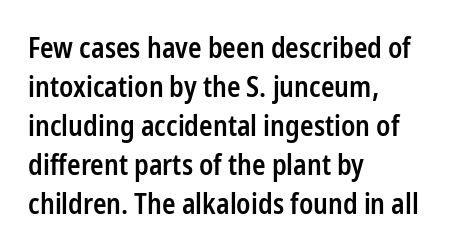
{"serif": "no", "italic": "no", "bold": "semi", "weight": "semibold", "width": "condensed", "stroke_contrast": "low", "x_height": "medium", "monospaced": "no", "underline": "no", "align": "left", "line_spacing": "normal", "line_spacing_ratio": 1.39, "letter_spacing": "normal", "letter_spacing_em": 0.0, "glyph_px": 28}
